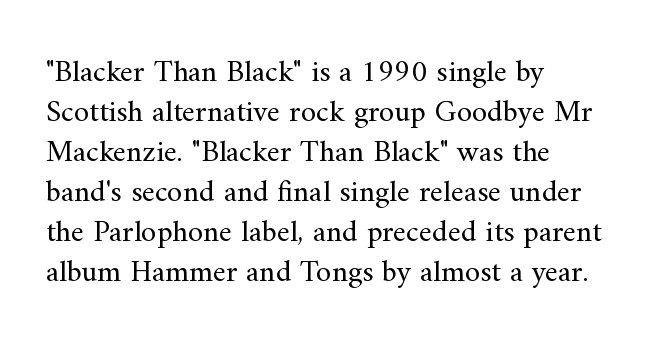
{"serif": "yes", "italic": "no", "bold": "no", "weight": "regular", "width": "normal", "stroke_contrast": "medium", "x_height": "small", "monospaced": "no", "underline": "no", "align": "left", "line_spacing": "normal", "line_spacing_ratio": 1.29, "letter_spacing": "normal", "letter_spacing_em": 0.0, "glyph_px": 31}
